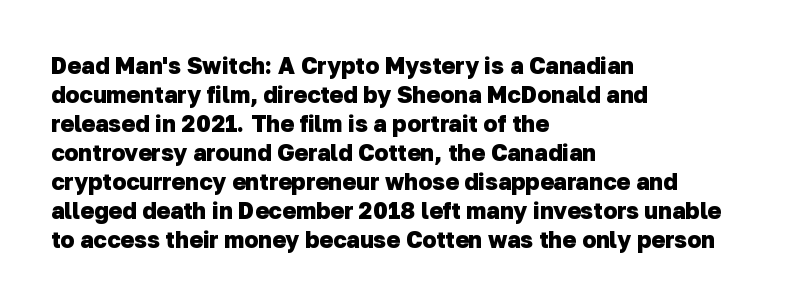
{"bold": "yes", "underline": "no", "align": "left", "line_spacing": "normal", "line_spacing_ratio": 1.26, "letter_spacing": "normal", "letter_spacing_em": 0.0, "glyph_px": 23}
